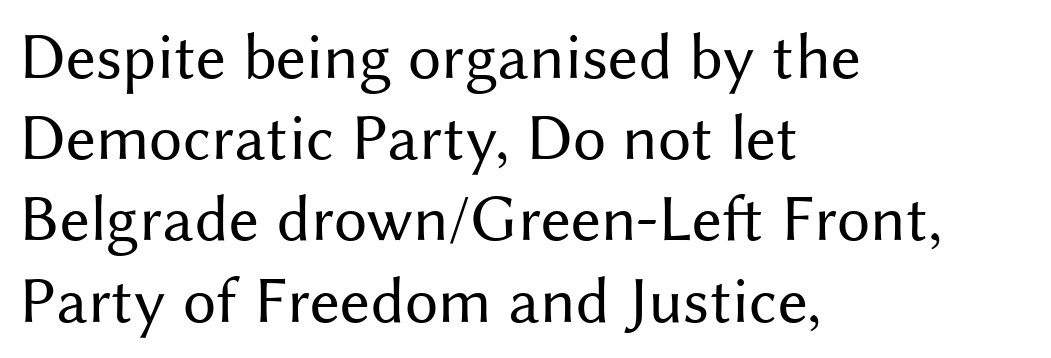
Beneath every word, the page is bare. The type family on display is of the sans-serif kind. This rendering leaves character spacing at its baseline value. Varying glyph widths throughout — classic text-font behaviour. Is the stroke heavy? The answer is a plain regular-or-lighter. A classic flush-left, rag-right setting is used for this passage.
